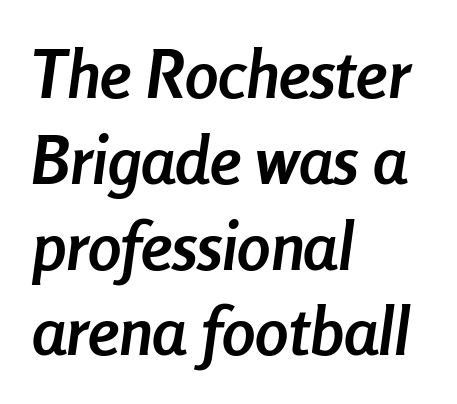
The image shows 67 px semibold, condensed type, italic (leaning right); set left-aligned, normal line spacing (1.28x), normal letter spacing, not underlined; low stroke contrast and a medium x-height.
